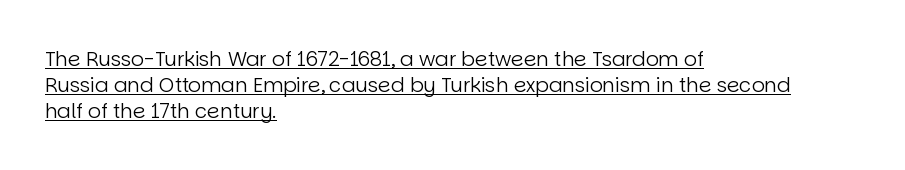
The image shows 20 px text type, upright; set left-aligned, normal line spacing (1.29x), normal letter spacing, underlined.
